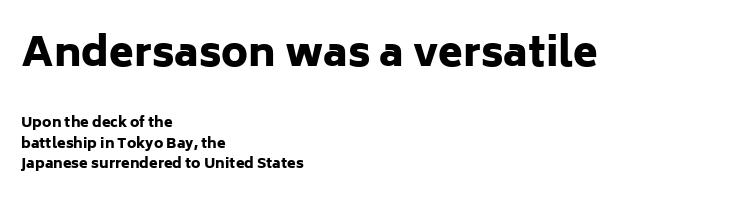
Q: Is the text bold? A: Yes.
Q: Is the text italic (slanted)? A: No, it is upright.
Q: Is the typeface a serif or a sans-serif typeface? A: Sans-serif.
Q: Is the text underlined? A: No.
Q: How is the paragraph aligned? A: Left-aligned.
Q: Is the spacing between letters normal or unusually wide? A: Normal.
Q: Is the spacing between lines tight, normal or loose? A: Normal.
Q: Which block of text is set in a larger size, the first (top) or the second (bottom)? A: The first (top) one.
Q: Width (condensed, normal, or wide)? A: Normal.
Q: Stroke contrast? A: Low.
Q: x-height? A: Medium.
Q: Monospaced? A: No.
